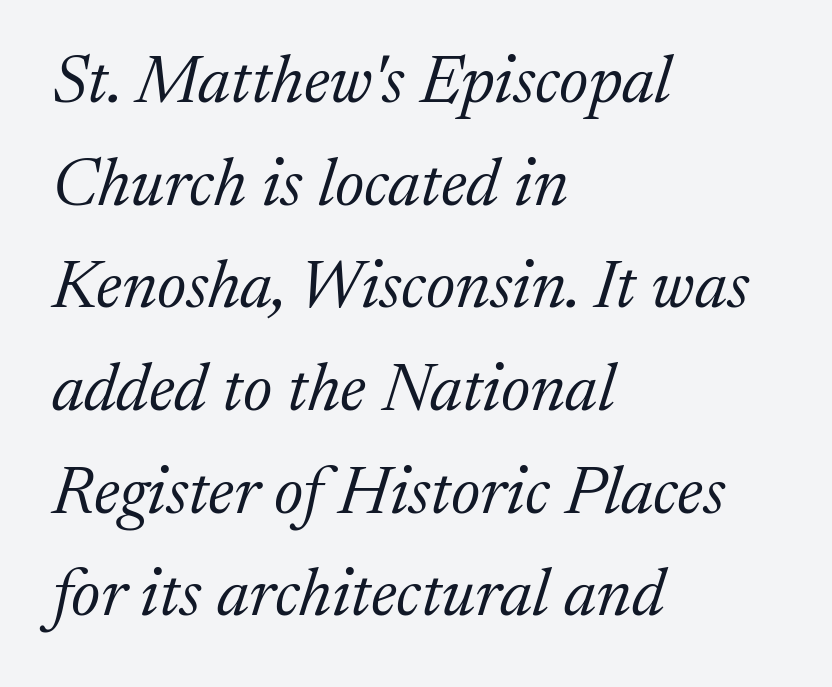
{"serif": "yes", "italic": "yes", "lean": "right", "slant_degrees": 17, "bold": "no", "weight": "light", "width": "normal", "stroke_contrast": "medium", "x_height": "medium", "monospaced": "no", "underline": "no", "align": "left", "line_spacing": "normal", "line_spacing_ratio": 1.51, "letter_spacing": "normal", "letter_spacing_em": 0.0, "glyph_px": 68}
